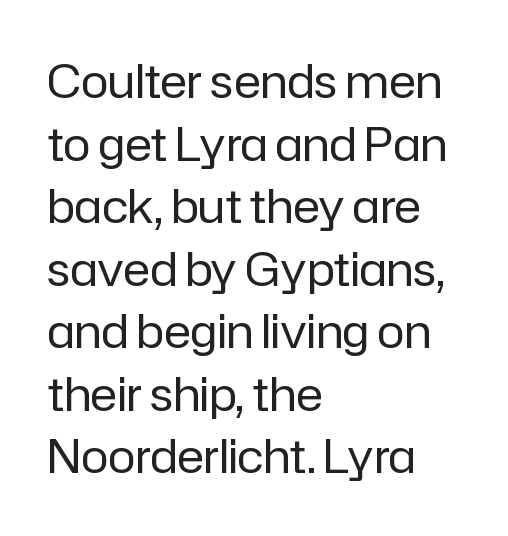
{"serif": "no", "italic": "no", "bold": "no", "weight": "regular", "width": "normal", "stroke_contrast": "low", "x_height": "medium", "monospaced": "no", "underline": "no", "align": "left", "line_spacing": "normal", "line_spacing_ratio": 1.36, "letter_spacing": "normal", "letter_spacing_em": 0.0, "glyph_px": 46}
